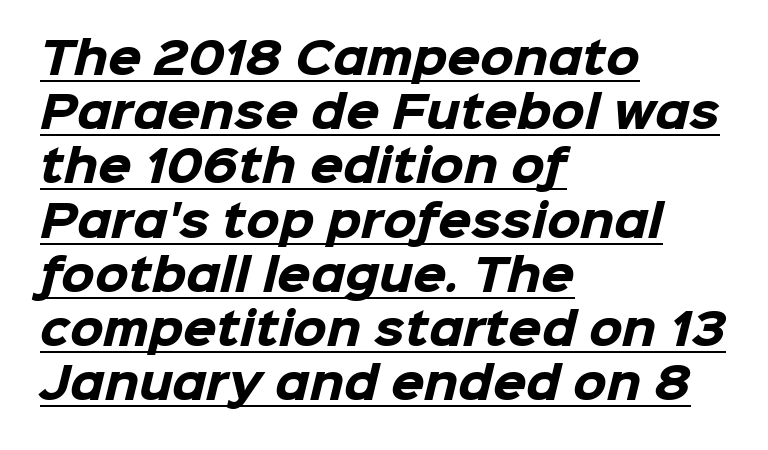
To sum up the face: it is a sans, with no serifs. As a designer I'd log this as weight 700, bold. This rendering uses left alignment, leaving the right contour irregular. The letters sit at their default tracking, neither squeezed nor spread.
